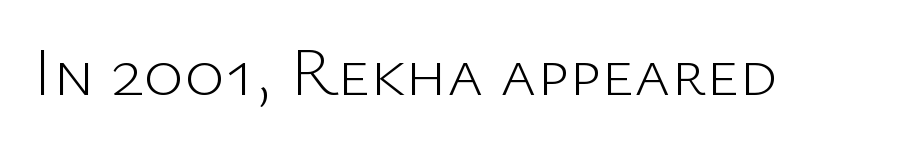
The image shows 69 px light sans-serif type, upright; set normal letter spacing, not underlined; low stroke contrast and a medium x-height.
